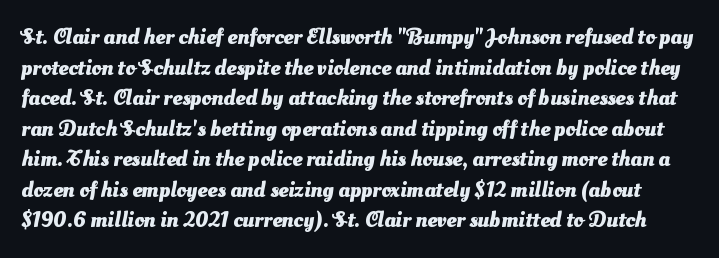
{"bold": "yes", "underline": "no", "line_spacing": "normal", "line_spacing_ratio": 1.39, "letter_spacing": "normal", "letter_spacing_em": 0.0, "glyph_px": 22}
